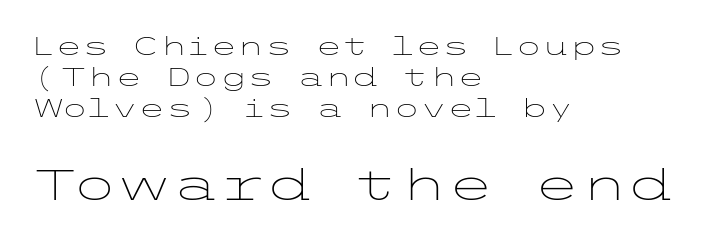
The image shows 43 px light, wide sans-serif type, upright; set left-aligned, normal line spacing (1.25x), normal letter spacing, not underlined; the second (bottom) block is 1.72x larger; low stroke contrast and a medium x-height.
